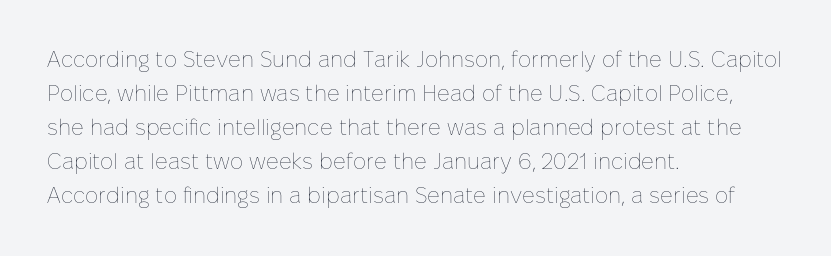
Q: Is the text bold? A: No.
Q: Is the text italic (slanted)? A: No, it is upright.
Q: Is the text underlined? A: No.
Q: How is the paragraph aligned? A: Left-aligned.
Q: Is the spacing between letters normal or unusually wide? A: Normal.
Q: Is the spacing between lines tight, normal or loose? A: Normal.
